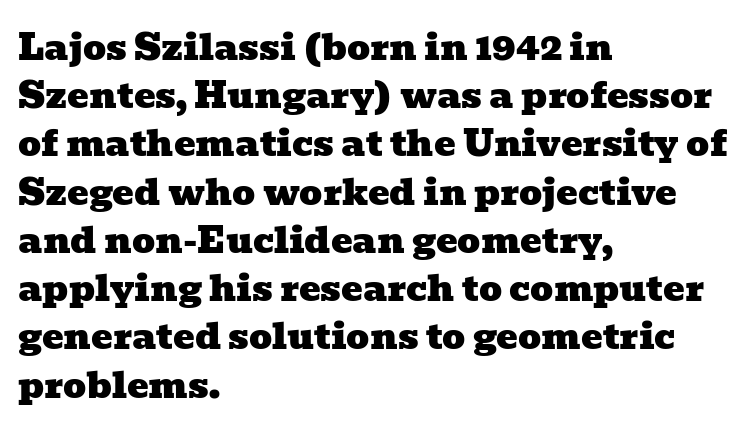
The image shows 36 px wide serif type; set left-aligned, normal line spacing (1.34x), normal letter spacing, not underlined; low stroke contrast and a medium x-height.
